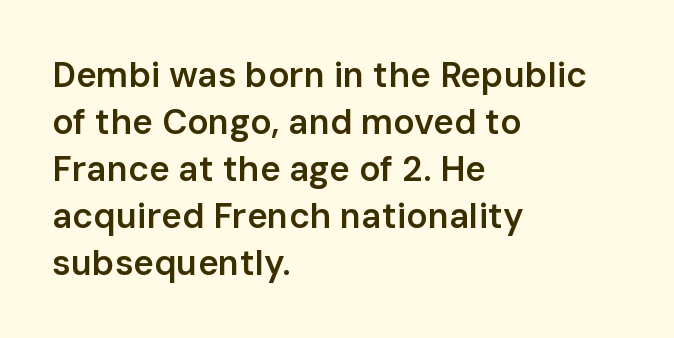
Q: Is the text bold? A: Semi-bold.
Q: Is the text italic (slanted)? A: No, it is upright.
Q: Is the typeface a serif or a sans-serif typeface? A: Sans-serif.
Q: Is the text underlined? A: No.
Q: How is the paragraph aligned? A: Left-aligned.
Q: Is the spacing between letters normal or unusually wide? A: Normal.
Q: Is the spacing between lines tight, normal or loose? A: Normal.
Q: Width (condensed, normal, or wide)? A: Normal.
Q: Stroke contrast? A: Low.
Q: x-height? A: Medium.
Q: Monospaced? A: No.
